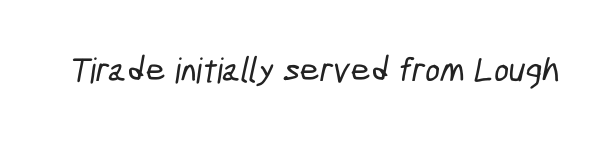
The image shows 35 px condensed sans-serif type; set normal letter spacing, not underlined; low stroke contrast and a medium x-height.
